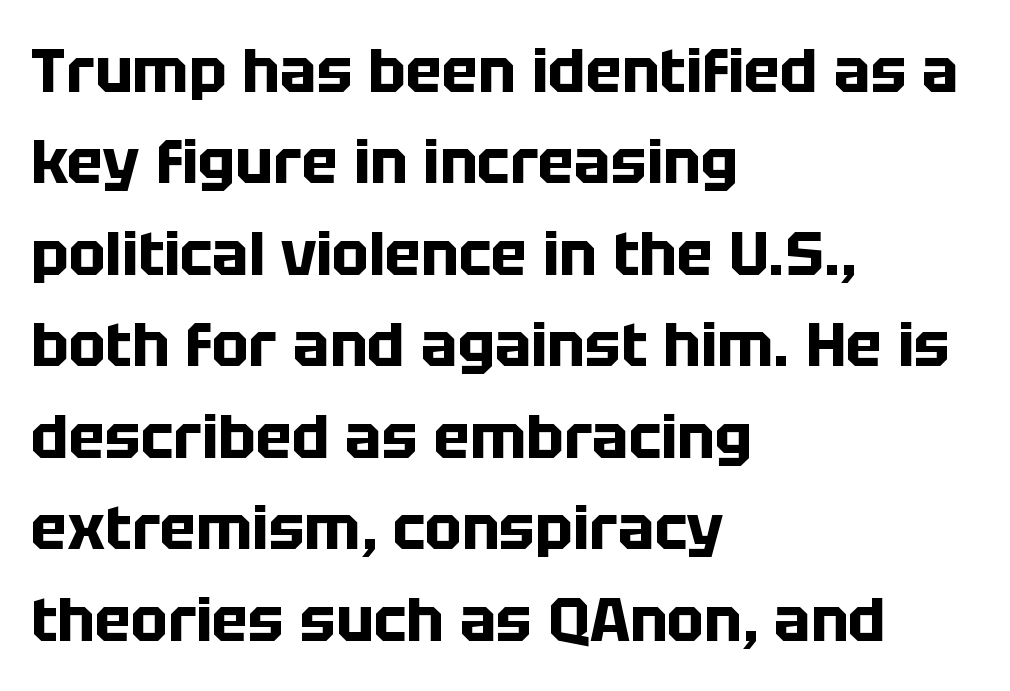
{"serif": "no", "italic": "no", "bold": "yes", "weight": "bold", "width": "normal", "stroke_contrast": "low", "x_height": "large", "monospaced": "no", "underline": "no", "align": "left", "line_spacing": "normal", "line_spacing_ratio": 1.5, "letter_spacing": "normal", "letter_spacing_em": 0.0, "glyph_px": 61}
